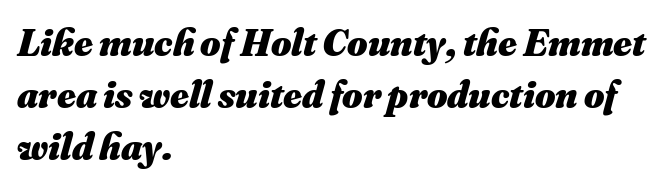
Q: Is the text bold? A: Yes.
Q: Is the text italic (slanted)? A: Yes, it leans right by about 16 degrees.
Q: Is the text underlined? A: No.
Q: How is the paragraph aligned? A: Left-aligned.
Q: Is the spacing between letters normal or unusually wide? A: Normal.
Q: Is the spacing between lines tight, normal or loose? A: Normal.
Q: Width (condensed, normal, or wide)? A: Normal.
Q: Stroke contrast? A: Medium.
Q: x-height? A: Small.
Q: Monospaced? A: No.
